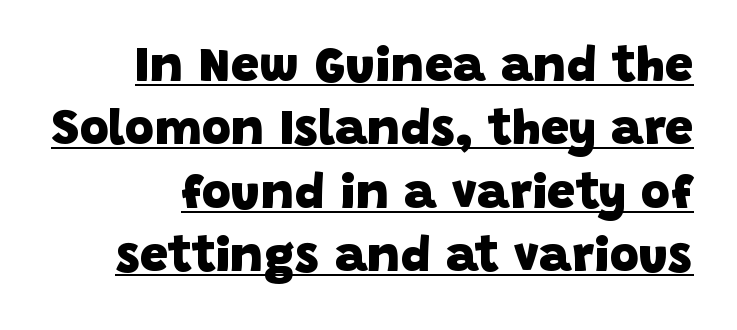
{"serif": "no", "bold": "yes", "weight": "heavy", "width": "normal", "stroke_contrast": "low", "x_height": "large", "monospaced": "no", "underline": "yes", "line_spacing": "normal", "line_spacing_ratio": 1.27, "letter_spacing": "normal", "letter_spacing_em": 0.0, "glyph_px": 50}
